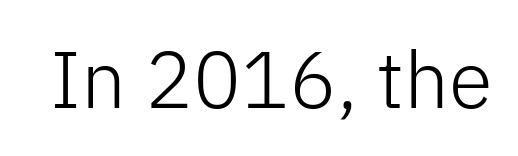
The space beneath each line is pristine and unruled. No heavy texture on the line: the type isn't bold. The font family rendered here belongs to the sans-serif group. The lettering holds an erect, upright posture throughout. Caption: standard tracking, unaltered. Note the varied advance widths — an 'i' is clearly narrower than an 'm'.
